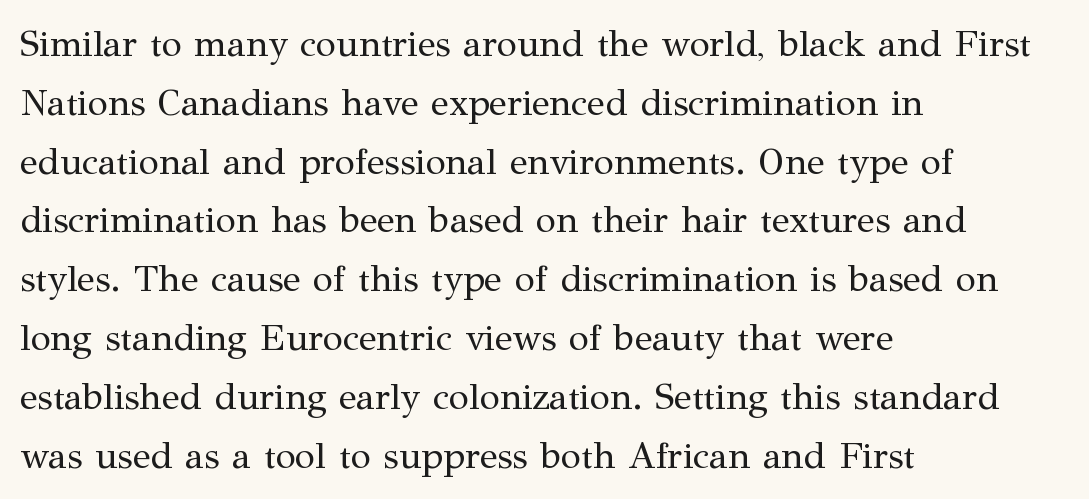
Q: Is the text bold? A: No.
Q: Is the text italic (slanted)? A: No, it is upright.
Q: Is the typeface a serif or a sans-serif typeface? A: Serif.
Q: Is the text underlined? A: No.
Q: How is the paragraph aligned? A: Left-aligned.
Q: Is the spacing between letters normal or unusually wide? A: Normal.
Q: Is the spacing between lines tight, normal or loose? A: Normal.
Q: Width (condensed, normal, or wide)? A: Normal.
Q: Stroke contrast? A: Medium.
Q: x-height? A: Medium.
Q: Monospaced? A: No.
